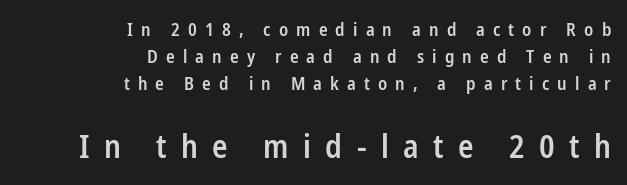
{"serif": "no", "italic": "no", "bold": "semi", "weight": "semibold", "width": "condensed", "stroke_contrast": "low", "x_height": "medium", "monospaced": "no", "underline": "no", "align": "right", "line_spacing": "normal", "line_spacing_ratio": 1.51, "letter_spacing": "wide", "letter_spacing_em": 0.45, "larger_block": "second", "size_ratio": 1.78, "glyph_px": 32}
